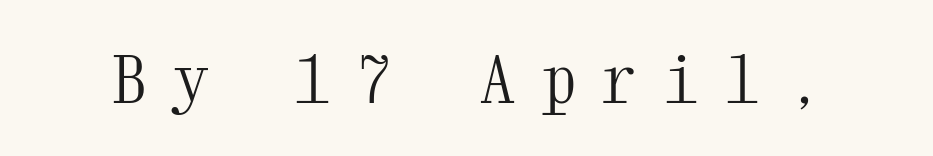
{"serif": "yes", "italic": "no", "bold": "no", "weight": "light", "width": "condensed", "stroke_contrast": "medium", "x_height": "medium", "monospaced": "yes", "underline": "no", "letter_spacing": "wide", "letter_spacing_em": 0.43, "glyph_px": 66}
